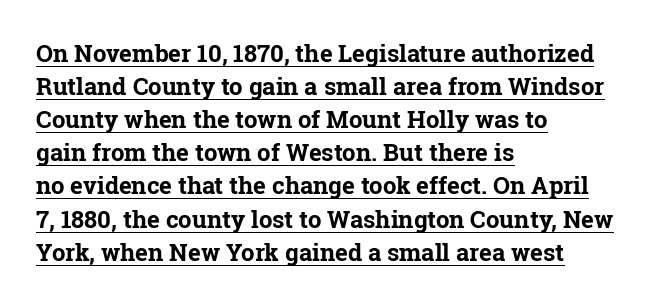
Q: Is the text bold? A: Yes.
Q: Is the text italic (slanted)? A: No, it is upright.
Q: Is the text underlined? A: Yes.
Q: How is the paragraph aligned? A: Left-aligned.
Q: Is the spacing between letters normal or unusually wide? A: Normal.
Q: Is the spacing between lines tight, normal or loose? A: Normal.
